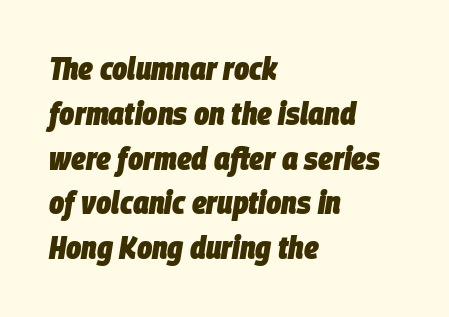
This rendering leaves character spacing at its baseline value. Typographic density is high because the face is bold. Think of a printed novel: that variable character pitch is what you see here. The letters are slanted; this is an italic face. A student would call this left alignment; a typographer would say flush left, rag right. Glance below the letters and you will spot only blank space.
